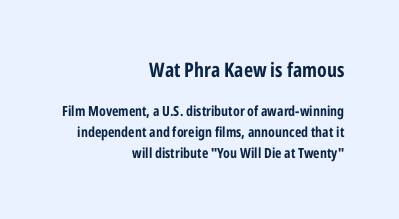
Compare the two chunks: the upper has the greater cap height. You could call the tracking neutral — neither tight nor loose. Does the copy run flush right? Yes — the right margin is perfectly even. Is there much room between lines? A standard amount, neither cramped nor airy. The characters look thick and weighty, a clear bold. It's the straight-up-and-down kind of type.
